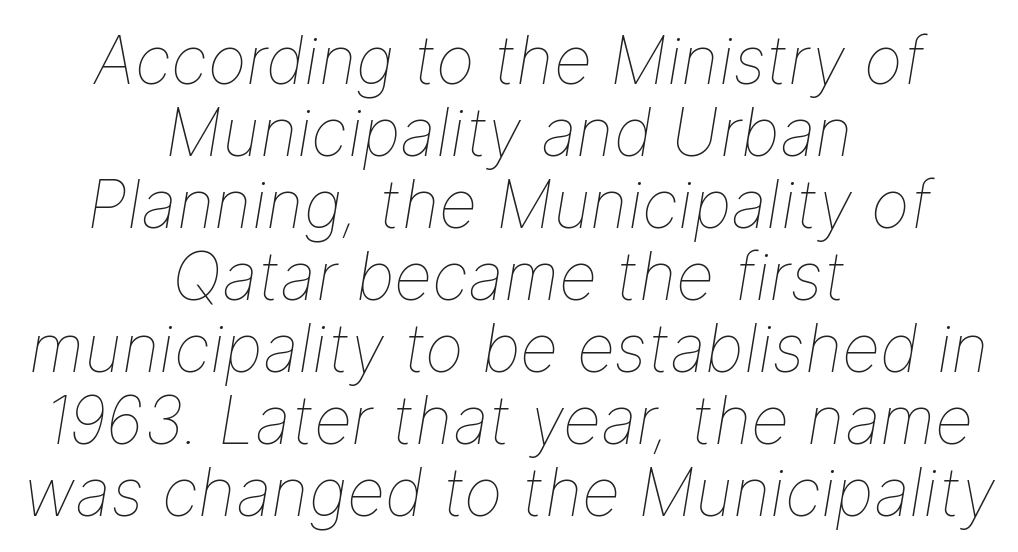
{"italic": "yes", "lean": "right", "slant_degrees": 9, "bold": "no", "weight": "thin", "width": "normal", "stroke_contrast": "low", "x_height": "medium", "monospaced": "no", "underline": "no", "align": "center", "line_spacing": "tight", "line_spacing_ratio": 1.09, "letter_spacing": "normal", "letter_spacing_em": 0.0, "glyph_px": 66}
